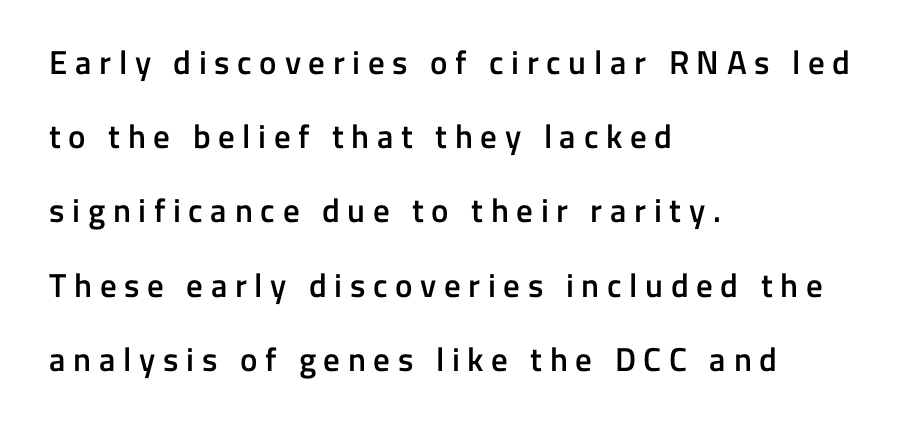
Q: Is the text bold? A: Semi-bold.
Q: Is the text italic (slanted)? A: No, it is upright.
Q: Is the typeface a serif or a sans-serif typeface? A: Sans-serif.
Q: Is the text underlined? A: No.
Q: How is the paragraph aligned? A: Left-aligned.
Q: Is the spacing between letters normal or unusually wide? A: Unusually wide.
Q: Is the spacing between lines tight, normal or loose? A: Loose.
Q: Width (condensed, normal, or wide)? A: Normal.
Q: Stroke contrast? A: Low.
Q: x-height? A: Medium.
Q: Monospaced? A: No.
